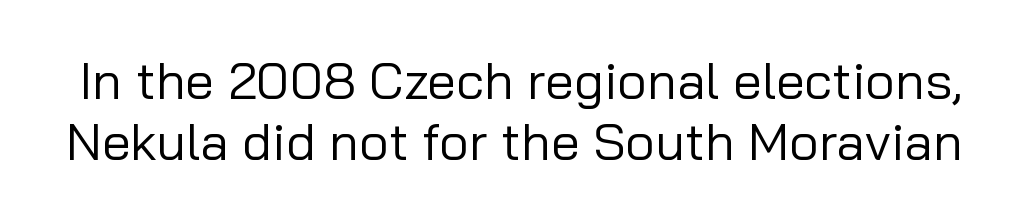
The image shows 52 px regular-weight sans-serif type, upright; set line spacing 1.18x, normal letter spacing, not underlined; low stroke contrast and a medium x-height.
